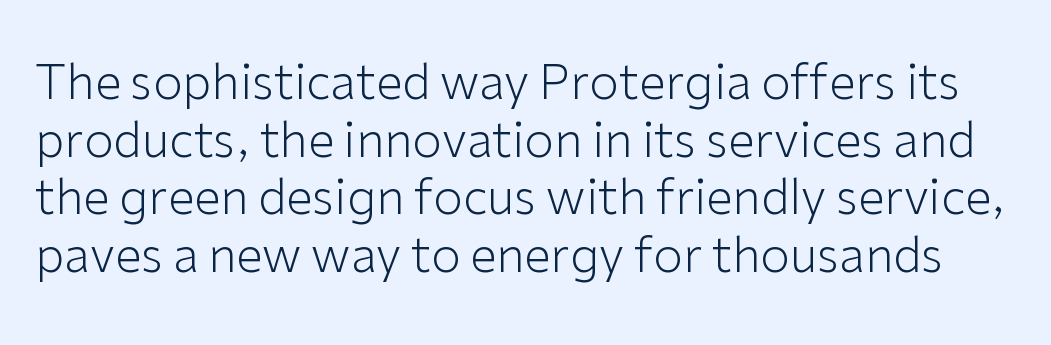
The image shows 48 px light sans-serif type, upright; set line spacing 1.2x, normal letter spacing, not underlined; low stroke contrast and a medium x-height.
